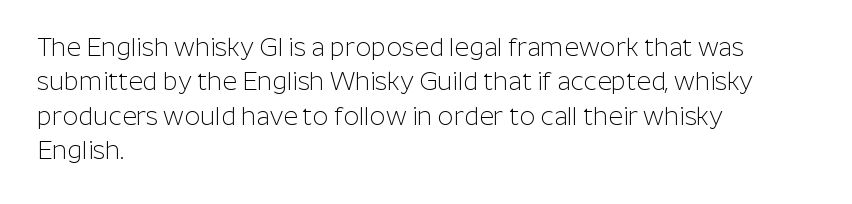
Spacing between characters is what you'd get straight out of the box. The passage shown is not underscored anywhere. The lines in this sample share a left origin and differ only in where they stop. The lines sit at an ordinary, default distance from one another. Is the type heavy? It reads as light-to-regular instead.
